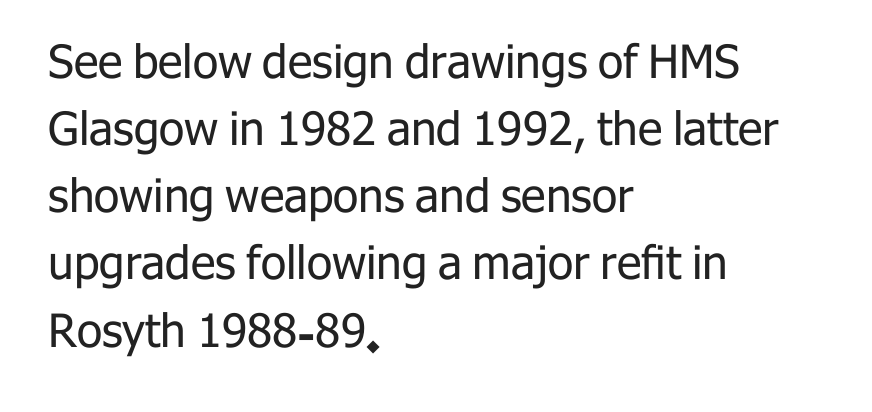
{"serif": "no", "italic": "no", "bold": "no", "weight": "regular", "width": "normal", "stroke_contrast": "low", "x_height": "medium", "monospaced": "no", "underline": "no", "align": "left", "line_spacing": "normal", "line_spacing_ratio": 1.46, "letter_spacing": "normal", "letter_spacing_em": 0.0, "glyph_px": 46}
